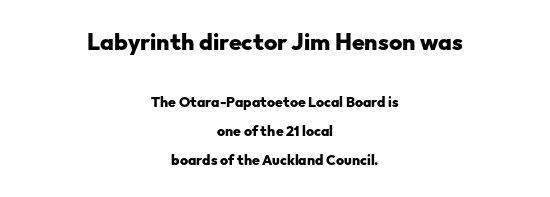
Which of the two is more prominent by size? The first, at the top. Each line is balanced around a shared central axis. One glance says open: line gaps are wider than usual. Bare-footed words on every line.
